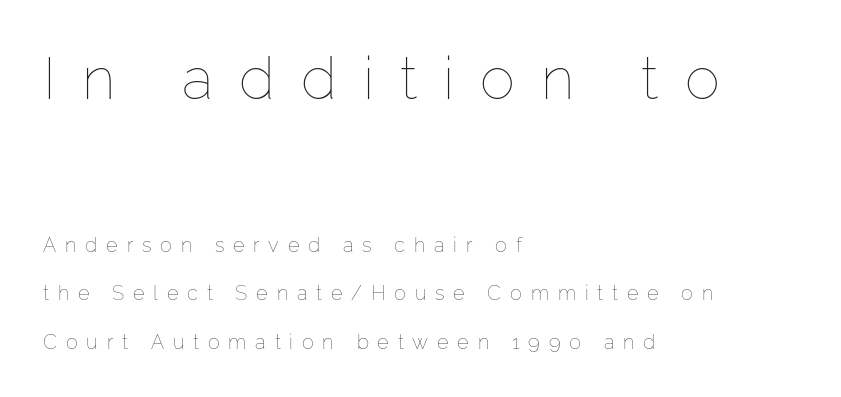
The image shows 59 px thin type, upright; set left-aligned, loose line spacing (2.42x), unusually wide letter spacing (+0.44 em), not underlined; the first (top) block is 2.95x larger; low stroke contrast and a medium x-height.
